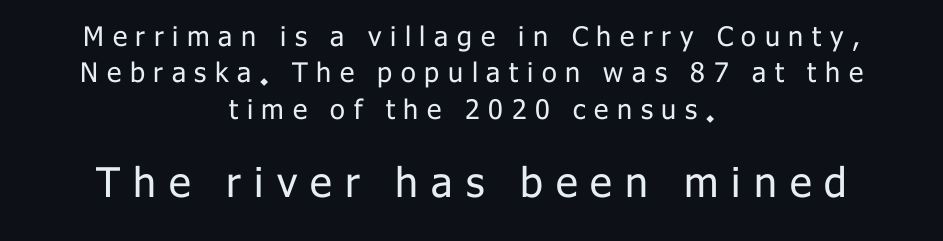
Q: Is the text bold? A: No.
Q: Is the text italic (slanted)? A: No, it is upright.
Q: Is the typeface a serif or a sans-serif typeface? A: Sans-serif.
Q: Is the text underlined? A: No.
Q: How is the paragraph aligned? A: Centered.
Q: Is the spacing between letters normal or unusually wide? A: Unusually wide.
Q: Is the spacing between lines tight, normal or loose? A: Normal.
Q: Which block of text is set in a larger size, the first (top) or the second (bottom)? A: The second (bottom) one.
Q: Width (condensed, normal, or wide)? A: Normal.
Q: Stroke contrast? A: Low.
Q: x-height? A: Medium.
Q: Monospaced? A: No.
